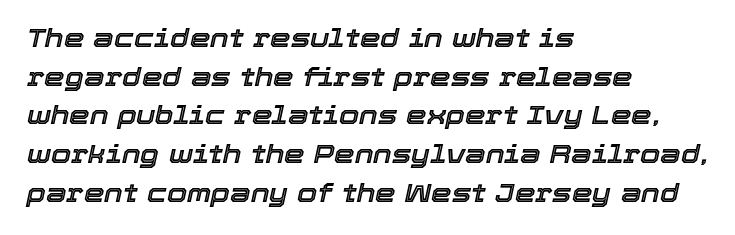
{"italic": "yes", "lean": "right", "slant_degrees": 12, "underline": "no", "align": "left", "line_spacing": "normal", "line_spacing_ratio": 1.49, "letter_spacing": "normal", "letter_spacing_em": 0.0, "glyph_px": 26}
